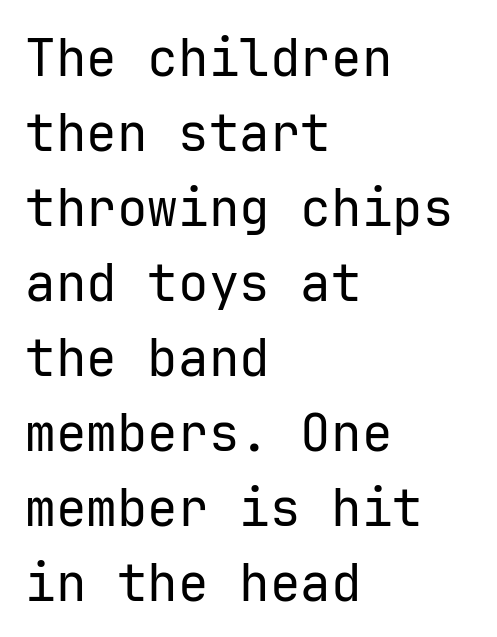
Look at the bottom of the vertical strokes: they stop flat, with no serifs. Standard letterfit; no display-style spreading of the glyphs. Horizontally, the lines are justified to the leading edge only. Do the characters align in a grid? Yes, the font is monospaced.
